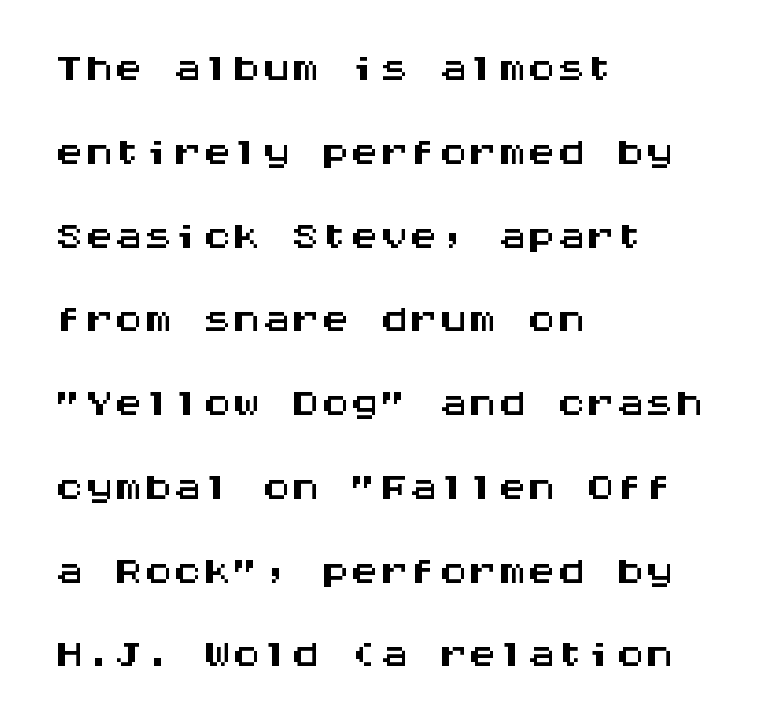
The image shows 59 px wide sans-serif type, upright, monospaced; set left-aligned, normal line spacing (1.42x), normal letter spacing, not underlined; medium stroke contrast and a large x-height.
